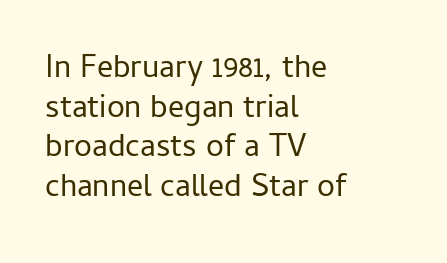
The image shows 32 px regular-weight sans-serif type, upright; set left-aligned, line spacing 1.24x, normal letter spacing, not underlined; low stroke contrast and a medium x-height.
